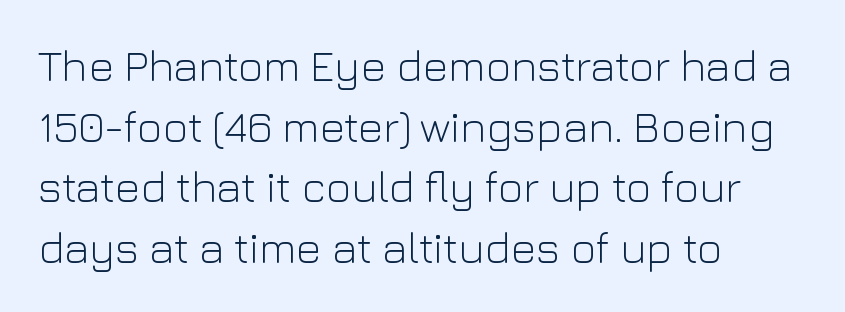
Q: Is the text bold? A: No.
Q: Is the text italic (slanted)? A: No, it is upright.
Q: Is the typeface a serif or a sans-serif typeface? A: Sans-serif.
Q: Is the text underlined? A: No.
Q: How is the paragraph aligned? A: Left-aligned.
Q: Is the spacing between letters normal or unusually wide? A: Normal.
Q: Is the spacing between lines tight, normal or loose? A: Normal.
Q: Width (condensed, normal, or wide)? A: Normal.
Q: Stroke contrast? A: Low.
Q: x-height? A: Medium.
Q: Monospaced? A: No.
